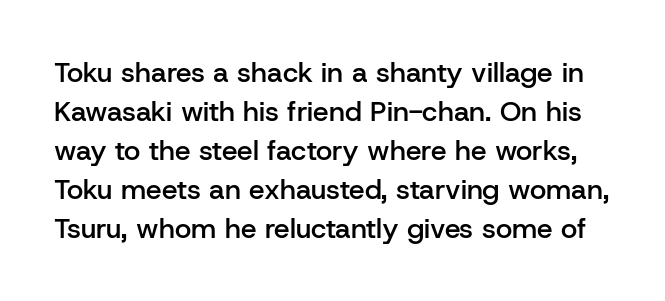
This block has exactly the height ordinary leading produces. Spacing between characters is what you'd get straight out of the box. Stems and bowls a touch heavier than normal — semibold. Rule under the text: the space is simply empty.
